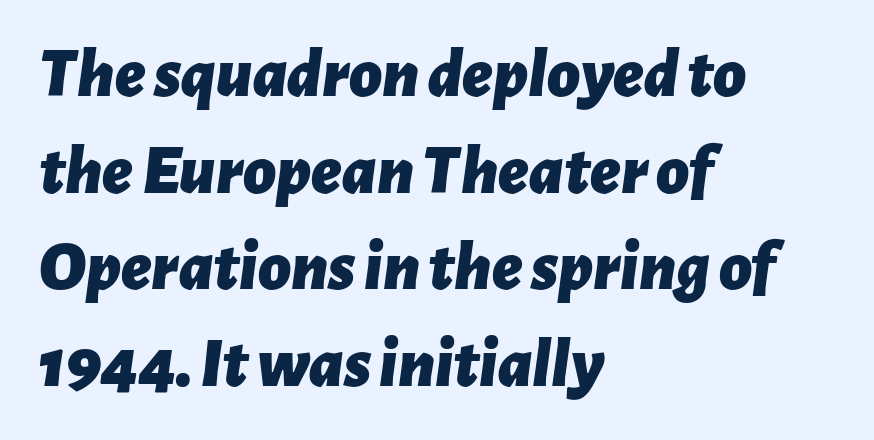
Evenly set lines give the paragraph a standard silhouette. The paragraph has a hard left edge and a soft right edge. The gaps between neighbouring characters are ordinary and unremarkable. Quick note: italic.
